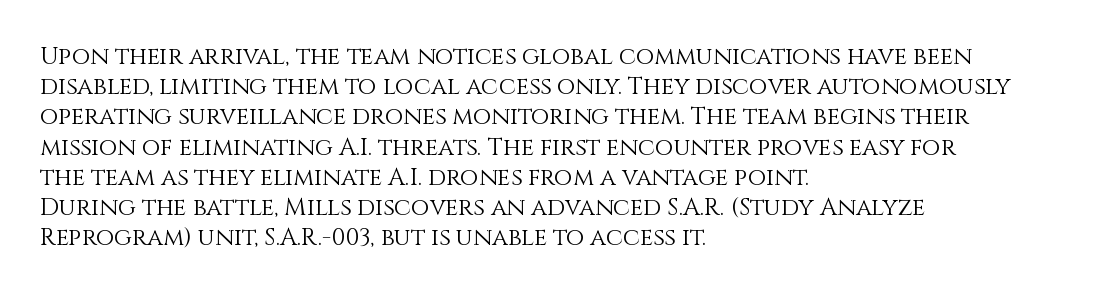
{"italic": "no", "bold": "no", "underline": "no", "align": "left", "line_spacing": "normal", "line_spacing_ratio": 1.26, "letter_spacing": "normal", "letter_spacing_em": 0.0, "glyph_px": 24}
